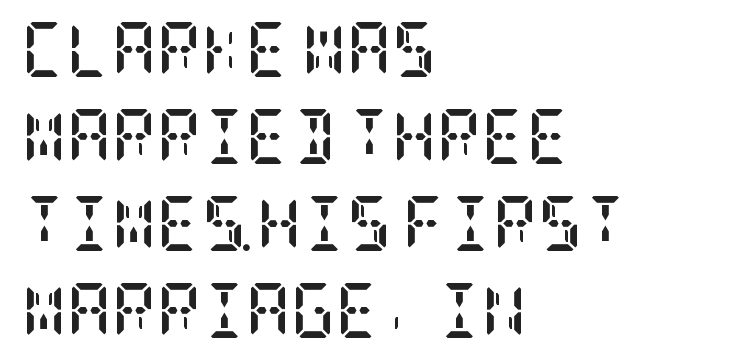
The letters are bold, with thick, heavy strokes. A student would call this left alignment; a typographer would say flush left, rag right. The horizontal fit of the characters is conventional and even. The specimen reads as upright at a glance. This sample keeps an unexceptional amount of space between lines.
